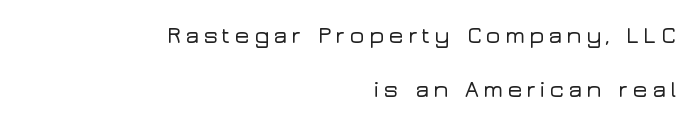
{"italic": "no", "underline": "no", "align": "right", "line_spacing": "loose", "line_spacing_ratio": 2.35, "glyph_px": 23}
